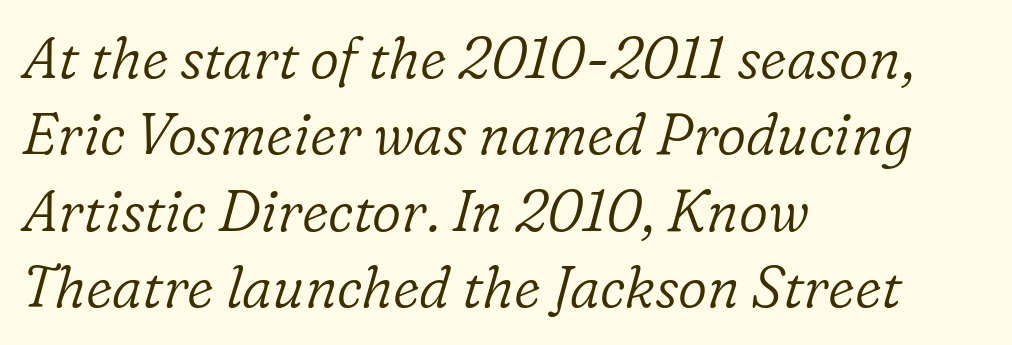
{"serif": "yes", "italic": "yes", "lean": "right", "slant_degrees": 16, "bold": "no", "weight": "light", "width": "normal", "stroke_contrast": "low", "x_height": "medium", "monospaced": "no", "underline": "no", "align": "left", "line_spacing": "normal", "line_spacing_ratio": 1.34, "letter_spacing": "normal", "letter_spacing_em": 0.0, "glyph_px": 57}
